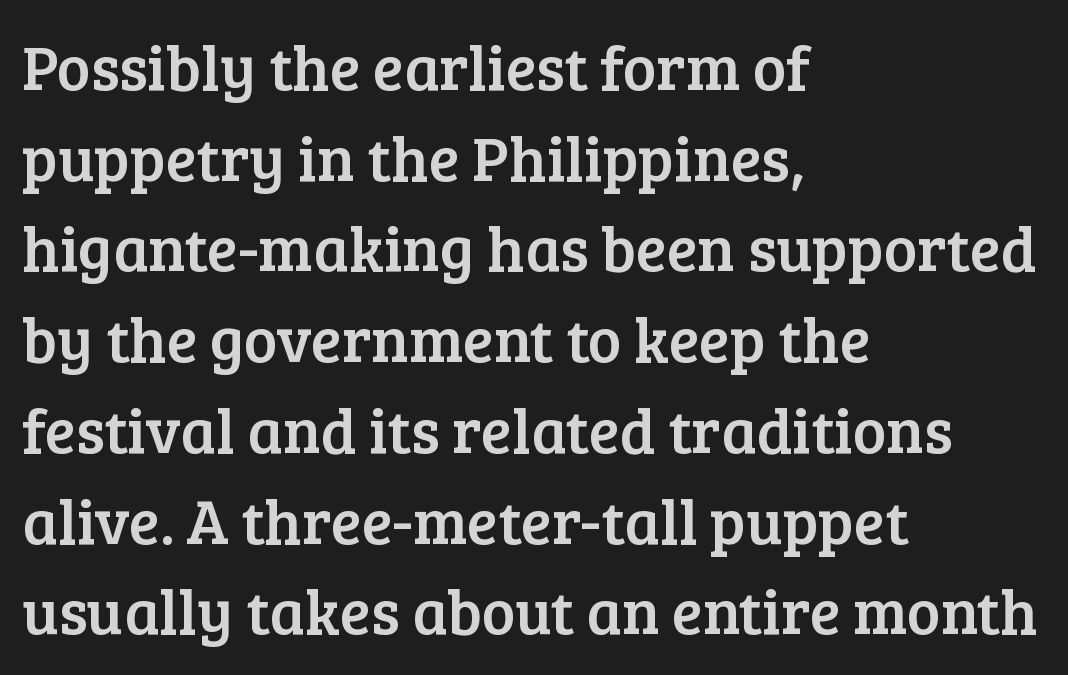
The image shows 63 px serif type, upright; set left-aligned, normal line spacing (1.44x), normal letter spacing, not underlined; low stroke contrast and a medium x-height.
